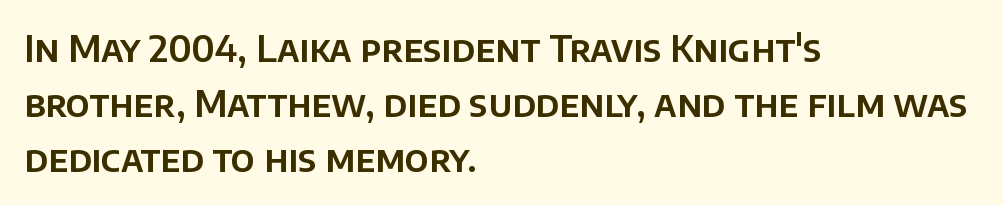
Regular leading. Varying glyph widths throughout — classic text-font behaviour. Compared with typical body copy, the letter spacing here is the same. These lines are composed in type without serifs. Ascenders rise straight up at ninety degrees. Nobody drew a line under any word here.
